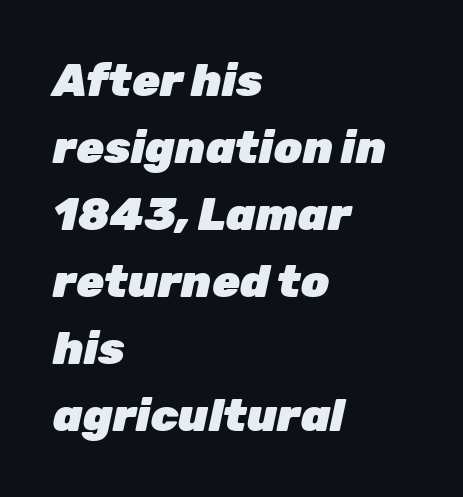
The image shows 45 px heavy type, italic (leaning right); set left-aligned, normal line spacing (1.49x), normal letter spacing, not underlined; low stroke contrast and a medium x-height.
